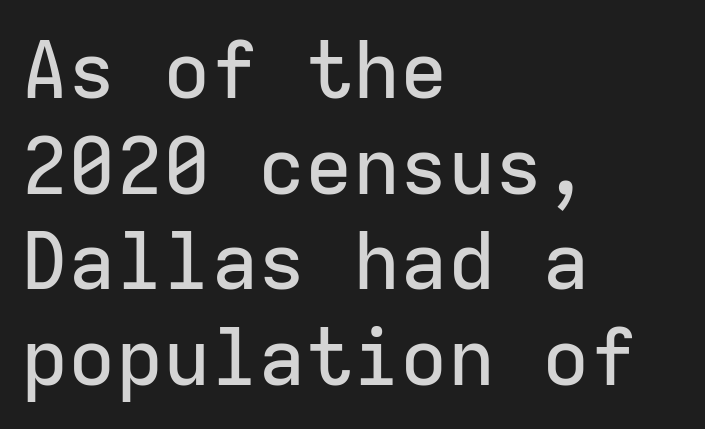
The image shows 79 px sans-serif type, upright, monospaced; set left-aligned, line spacing 1.21x, normal letter spacing, not underlined; low stroke contrast and a medium x-height.
